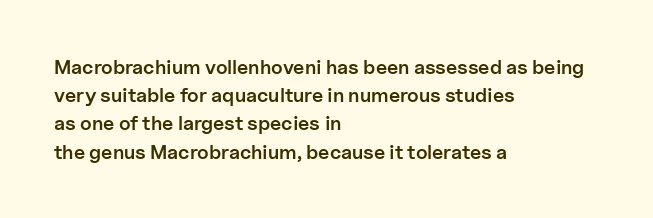
Q: Is the text bold? A: Semi-bold.
Q: Is the text italic (slanted)? A: No, it is upright.
Q: Is the text underlined? A: No.
Q: How is the paragraph aligned? A: Left-aligned.
Q: Is the spacing between letters normal or unusually wide? A: Normal.
Q: Is the spacing between lines tight, normal or loose? A: Normal.
